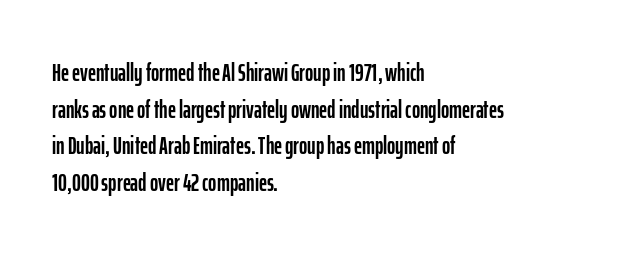
The letters stand straight up with perfectly vertical stems. The tracking reads as untouched default to a designer's eye. Vertical spacing — default. All the whitespace from short lines collects on the right. Bare-footed words on every line.
